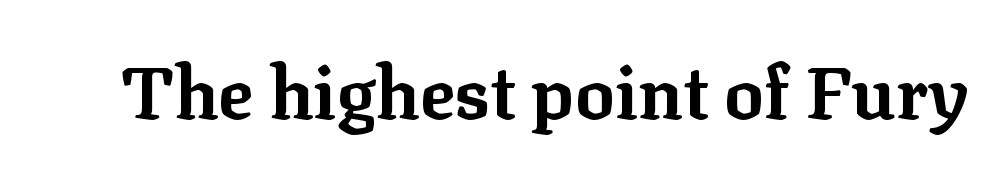
The image shows 74 px bold serif type, upright; set normal letter spacing, not underlined; low stroke contrast and a medium x-height.
